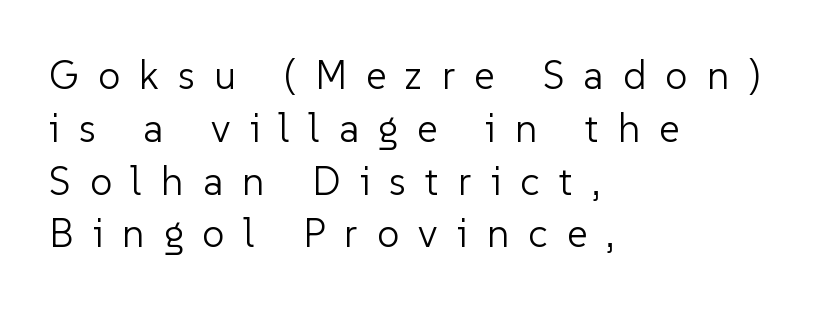
Tall strokes in this sample are plumb rather than angled. The line texture is sparse and dotted thanks to wide tracking. Each letter keeps its own natural width here, so spacing adapts to shape. The strip under each line holds only bare page. In terms of letterform style, serifs are entirely absent.
